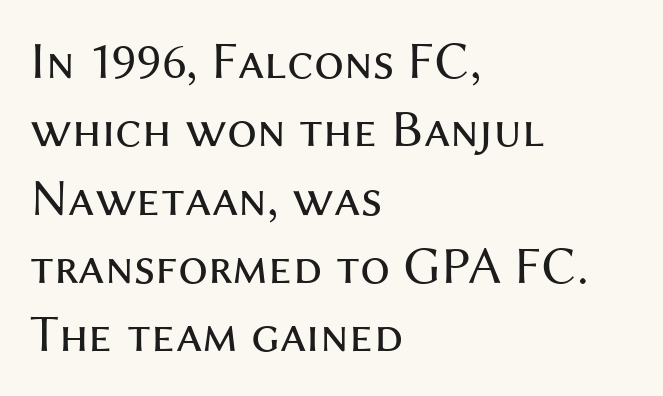
The image shows 53 px regular-weight sans-serif type, upright; set left-aligned, normal line spacing (1.29x), normal letter spacing, not underlined; medium stroke contrast and a medium x-height.
